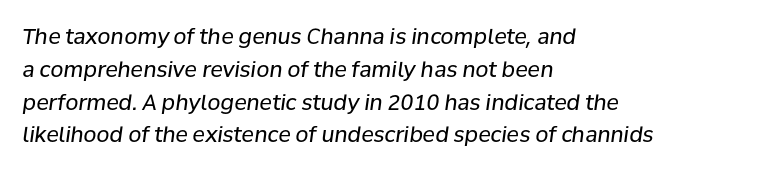
{"italic": "yes", "lean": "right", "slant_degrees": 8, "bold": "no", "underline": "no", "align": "left", "line_spacing": "normal", "line_spacing_ratio": 1.56, "letter_spacing": "normal", "letter_spacing_em": 0.0, "glyph_px": 21}
